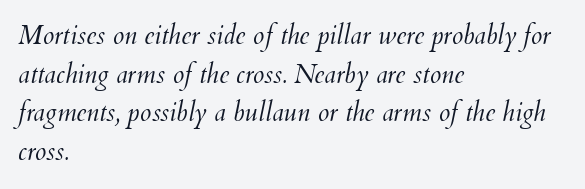
Q: Is the text bold? A: No.
Q: Is the text italic (slanted)? A: Yes, it leans right by about 12 degrees.
Q: Is the text underlined? A: No.
Q: How is the paragraph aligned? A: Left-aligned.
Q: Is the spacing between letters normal or unusually wide? A: Normal.
Q: Is the spacing between lines tight, normal or loose? A: Normal.
